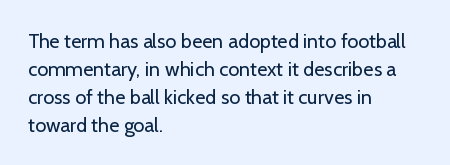
A roman cut, with each character standing at attention. Compared with a centered layout, this one pins lines to the left instead. Evenly set lines give the paragraph a standard silhouette. Heft: none added — not bold. The baseline area is clear.
